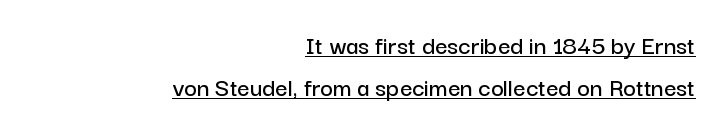
{"italic": "no", "underline": "yes", "align": "right", "line_spacing": "normal", "line_spacing_ratio": 1.54, "letter_spacing": "normal", "letter_spacing_em": 0.0, "glyph_px": 27}
